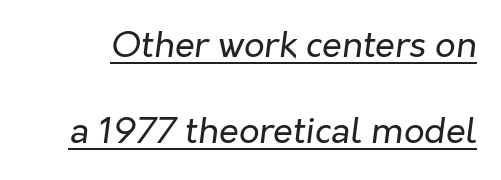
Looking at the ascenders, they clearly lean. Is this a heavy cut? Hardly; it is regular or lighter. Each new line begins a long way beneath the previous one. Looks like someone drew a line under every word here.
